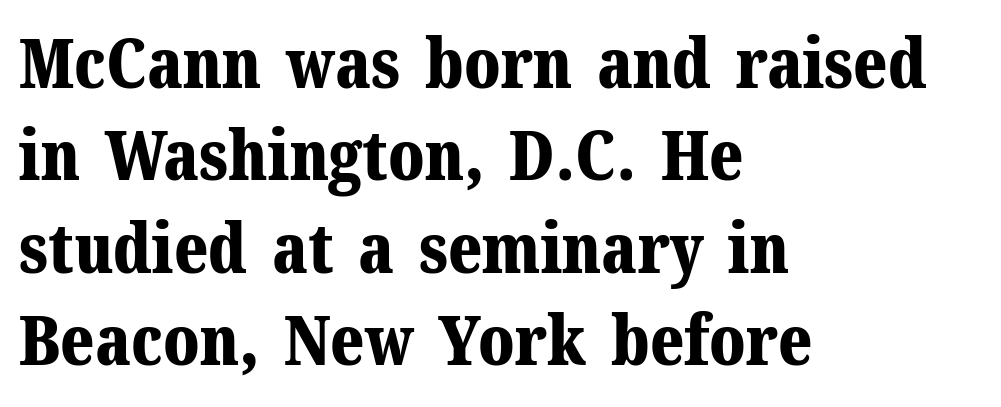
{"serif": "yes", "italic": "no", "bold": "yes", "weight": "bold", "width": "normal", "stroke_contrast": "medium", "x_height": "medium", "monospaced": "no", "underline": "no", "align": "left", "line_spacing": "normal", "line_spacing_ratio": 1.34, "letter_spacing": "normal", "letter_spacing_em": 0.0, "glyph_px": 69}
